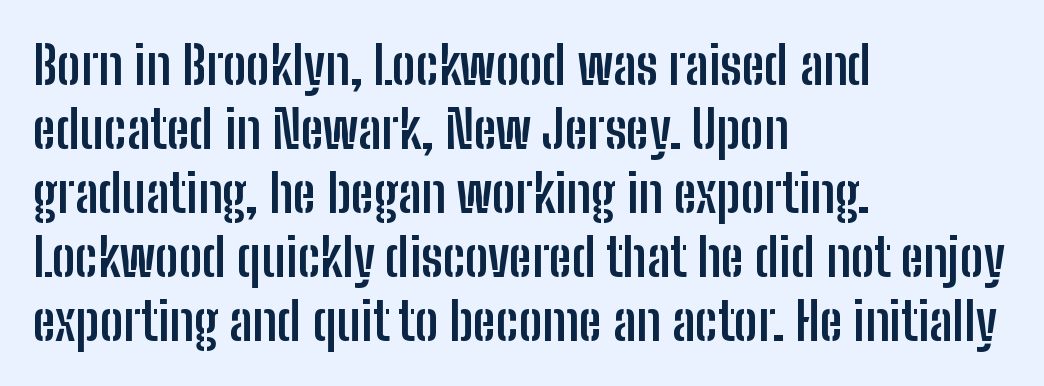
{"serif": "no", "italic": "no", "bold": "yes", "weight": "semibold", "width": "condensed", "stroke_contrast": "low", "x_height": "medium", "monospaced": "no", "underline": "no", "align": "left", "line_spacing_ratio": 1.23, "letter_spacing": "normal", "letter_spacing_em": 0.0, "glyph_px": 52}
